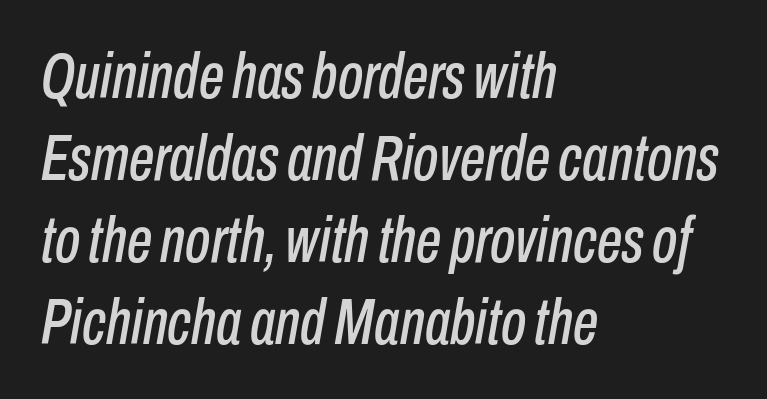
{"italic": "yes", "lean": "right", "slant_degrees": 10, "width": "condensed", "stroke_contrast": "low", "x_height": "medium", "monospaced": "no", "underline": "no", "align": "left", "line_spacing": "normal", "line_spacing_ratio": 1.28, "letter_spacing": "normal", "letter_spacing_em": 0.0, "glyph_px": 64}
